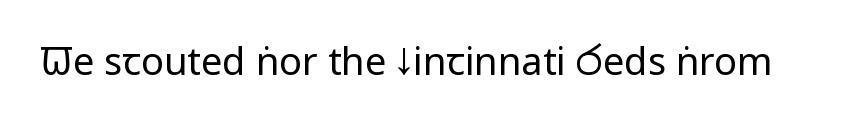
The image shows 38 px regular-weight, condensed sans-serif type, upright; set normal letter spacing, not underlined; low stroke contrast and a large x-height.
